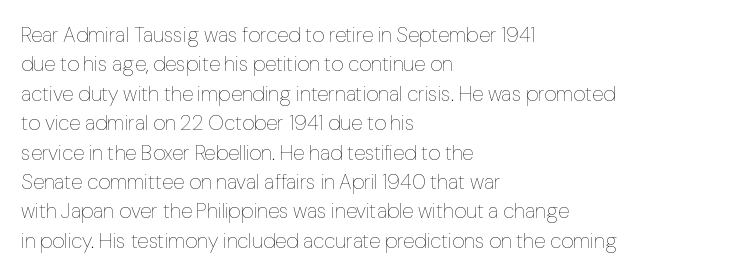
{"italic": "no", "bold": "no", "underline": "no", "align": "left", "line_spacing": "normal", "line_spacing_ratio": 1.4, "letter_spacing": "normal", "letter_spacing_em": 0.0, "glyph_px": 21}
